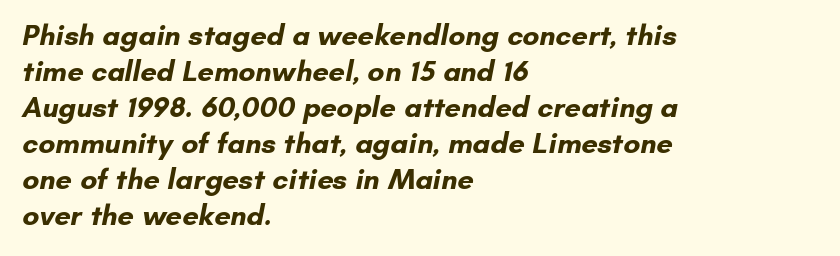
The image shows 29 px bold sans-serif type; set left-aligned, line spacing 1.24x, normal letter spacing, not underlined; low stroke contrast and a small x-height.
